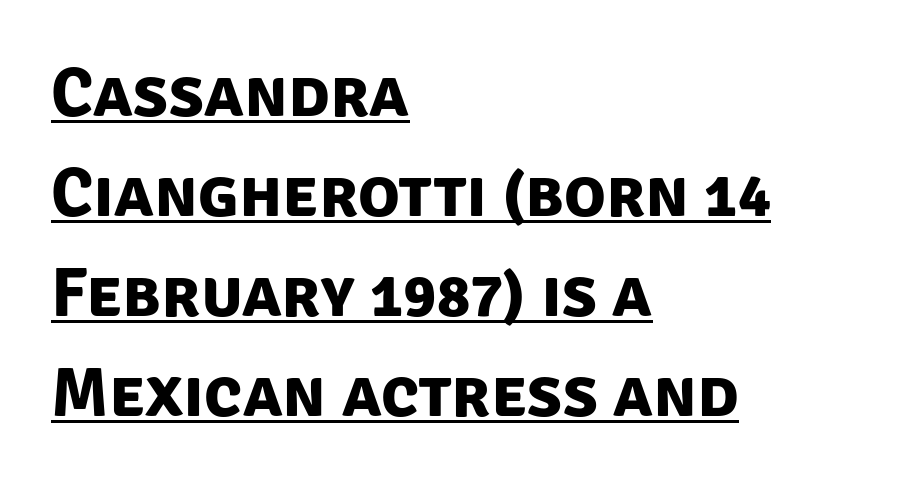
The image shows 69 px bold sans-serif type; set left-aligned, normal line spacing (1.45x), normal letter spacing, underlined; low stroke contrast and a large x-height.
